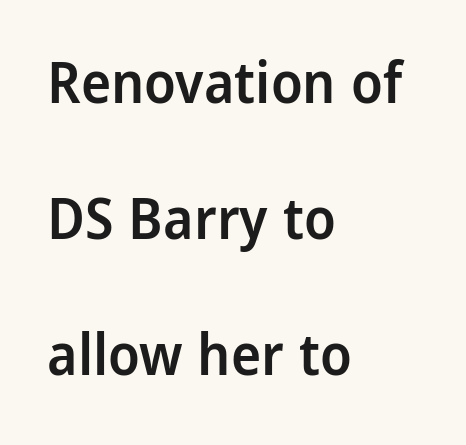
{"serif": "no", "italic": "no", "bold": "semi", "weight": "semibold", "width": "condensed", "stroke_contrast": "low", "x_height": "large", "monospaced": "no", "underline": "no", "align": "left", "line_spacing": "loose", "line_spacing_ratio": 2.39, "letter_spacing": "normal", "letter_spacing_em": 0.0, "glyph_px": 57}
